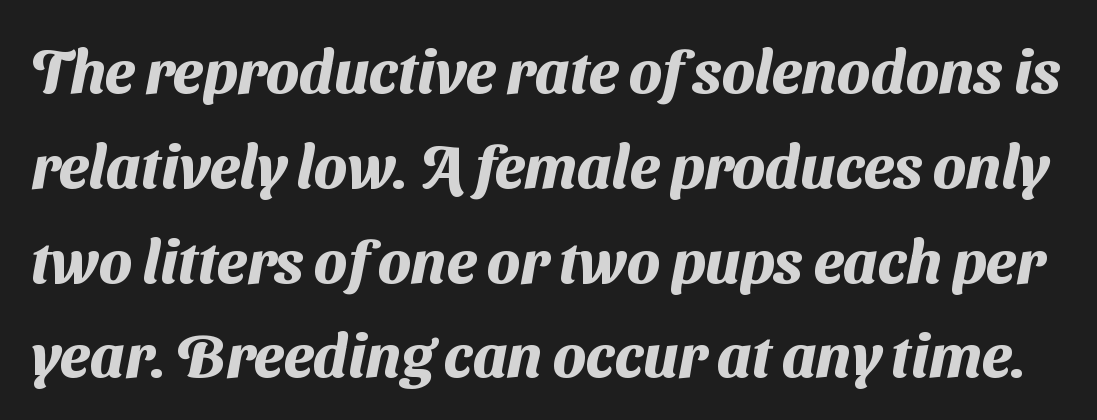
Nobody touched the tracking dial on this one. The words here are not underlined. Heft: maximum for text — a bold. These lines are rendered in a variable-pitch font. Horizontal bands of white between lines are of average thickness.
